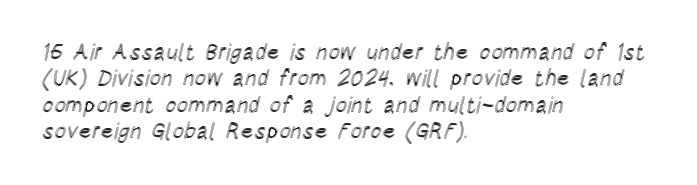
The image shows 22 px text type; set left-aligned, line spacing 1.2x, normal letter spacing, not underlined.
